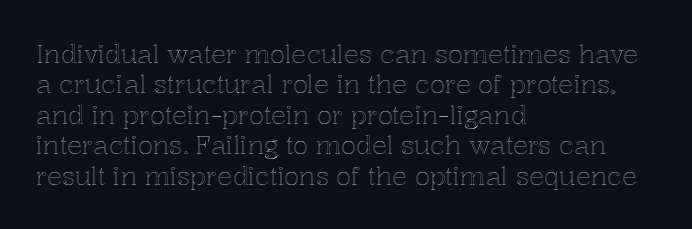
The typography opts for an upright posture over an oblique one. The letterforms sit shoulder to shoulder at normal distance. Compared with a centered layout, this one pins lines to the left instead. Descenders are the only things crossing below the line.
